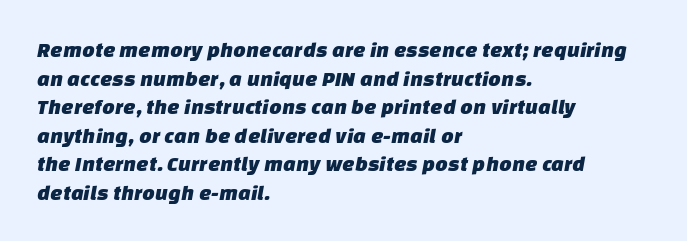
Just letters on the line, the space beneath them empty. This block has exactly the height ordinary leading produces. Letter spacing: default. These lines are set flush left with a ragged right edge.
